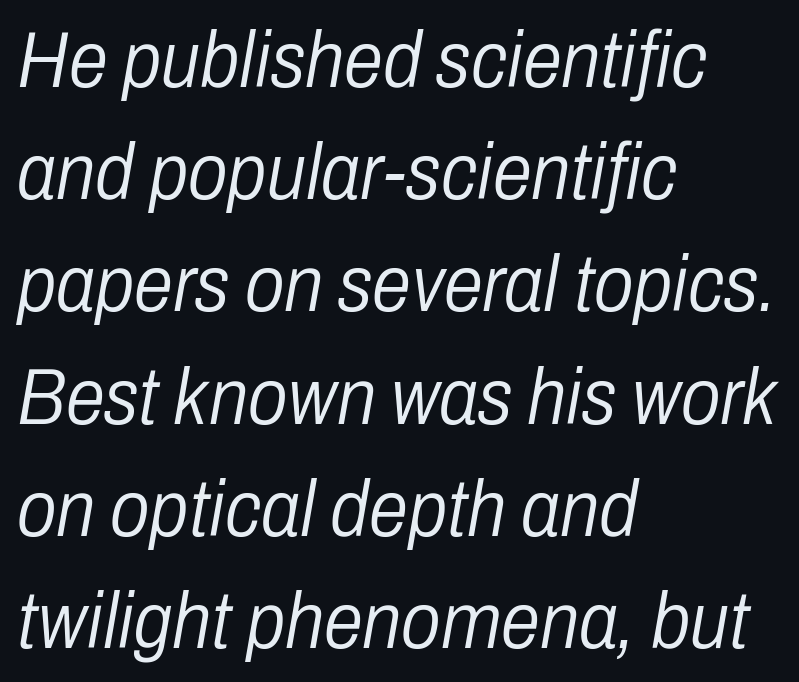
Q: Is the text bold? A: No.
Q: Is the text italic (slanted)? A: Yes, it leans right by about 10 degrees.
Q: Is the text underlined? A: No.
Q: How is the paragraph aligned? A: Left-aligned.
Q: Is the spacing between letters normal or unusually wide? A: Normal.
Q: Is the spacing between lines tight, normal or loose? A: Normal.
Q: Width (condensed, normal, or wide)? A: Condensed.
Q: Stroke contrast? A: Low.
Q: x-height? A: Medium.
Q: Monospaced? A: No.
